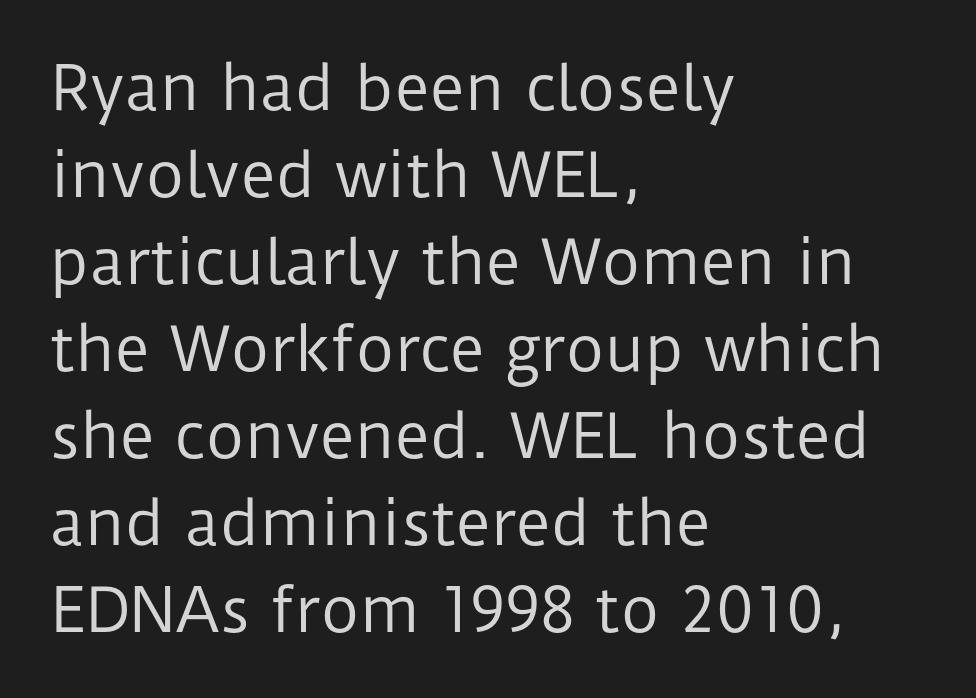
The typeface chosen for these lines omits serifs. This sample uses an upright cut, with every glyph sitting square on the baseline. The letterforms sit shoulder to shoulder at normal distance. Descenders hang freely into open space. A typesetter would call this proportional, since set widths differ per character. Evenly set lines give the paragraph a standard silhouette.
